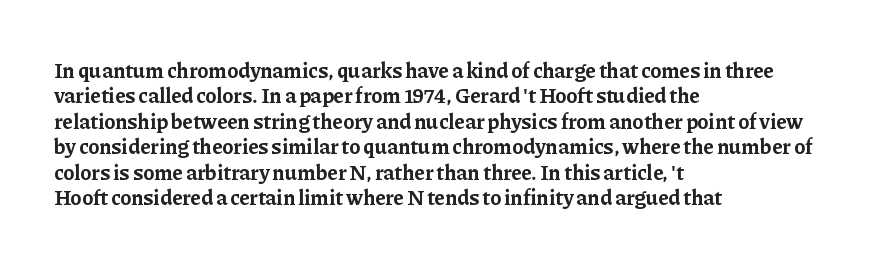
The gaps between neighbouring characters are ordinary and unremarkable. Heavy, bold letterforms. Posture: straight, roman, zero tilt. Caption: multi-line text, flush left, ragged right. Clear beneath every line of the passage.
